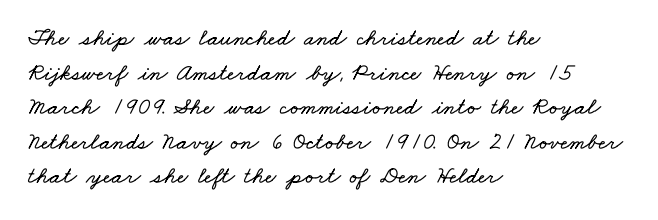
Q: Is the text underlined? A: No.
Q: How is the paragraph aligned? A: Left-aligned.
Q: Is the spacing between letters normal or unusually wide? A: Normal.
Q: Is the spacing between lines tight, normal or loose? A: Normal.
